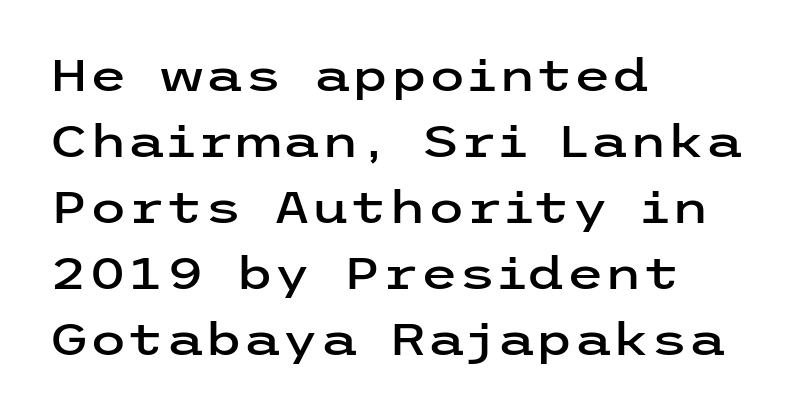
{"serif": "no", "italic": "no", "width": "wide", "stroke_contrast": "low", "x_height": "medium", "underline": "no", "align": "left", "line_spacing": "normal", "line_spacing_ratio": 1.5, "letter_spacing": "normal", "letter_spacing_em": 0.0, "glyph_px": 44}
